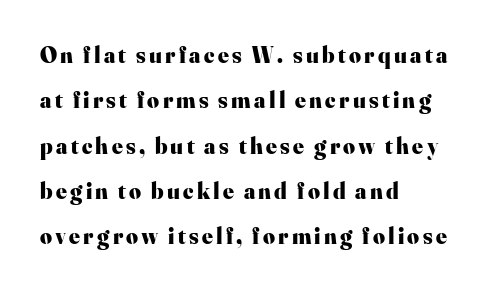
{"italic": "no", "bold": "yes", "underline": "no", "align": "left", "line_spacing": "loose", "line_spacing_ratio": 1.97, "glyph_px": 23}
